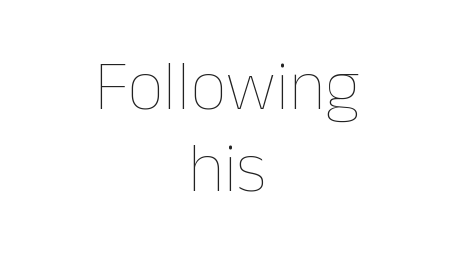
{"italic": "no", "bold": "no", "weight": "thin", "width": "normal", "stroke_contrast": "low", "x_height": "medium", "monospaced": "no", "underline": "no", "align": "center", "line_spacing": "tight", "line_spacing_ratio": 1.15, "letter_spacing": "normal", "letter_spacing_em": 0.0, "glyph_px": 71}
